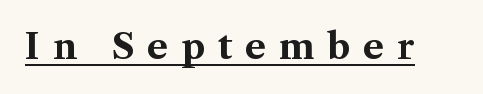
Q: Is the text bold? A: Yes.
Q: Is the text italic (slanted)? A: No, it is upright.
Q: Is the typeface a serif or a sans-serif typeface? A: Serif.
Q: Is the text underlined? A: Yes.
Q: Is the spacing between letters normal or unusually wide? A: Unusually wide.
Q: Width (condensed, normal, or wide)? A: Normal.
Q: Stroke contrast? A: Medium.
Q: x-height? A: Medium.
Q: Monospaced? A: No.
